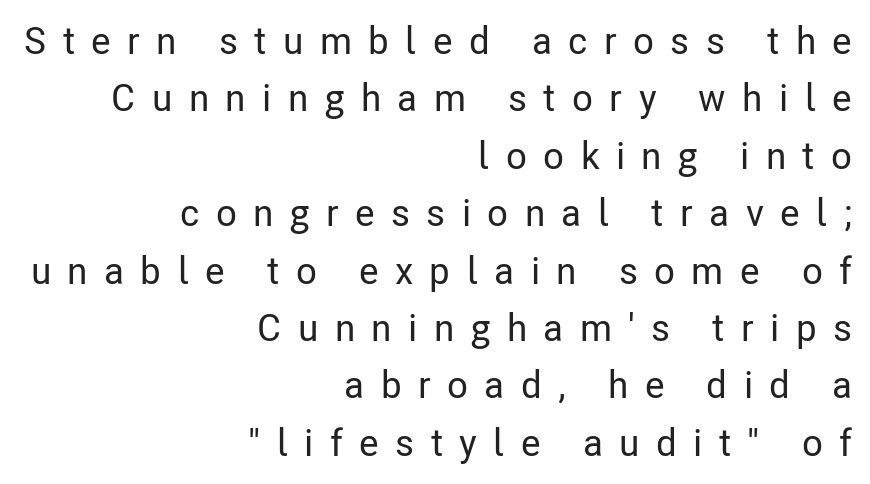
{"serif": "no", "italic": "no", "width": "condensed", "stroke_contrast": "low", "x_height": "medium", "monospaced": "no", "underline": "no", "align": "right", "line_spacing": "normal", "line_spacing_ratio": 1.51, "letter_spacing": "wide", "letter_spacing_em": 0.43, "glyph_px": 38}
